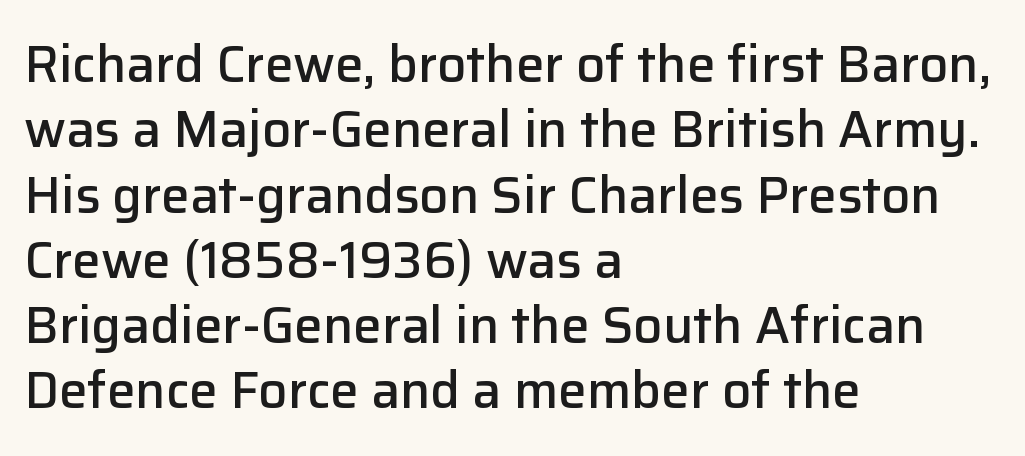
The type is set solid horizontally, with unmodified tracking. The space beneath each line is pristine and unruled. Every stem runs plumb, perpendicular to the baseline. Type style note: lacks serifs. Evenly set lines give the paragraph a standard silhouette. The sample has been set in demibold, a notch under bold.
